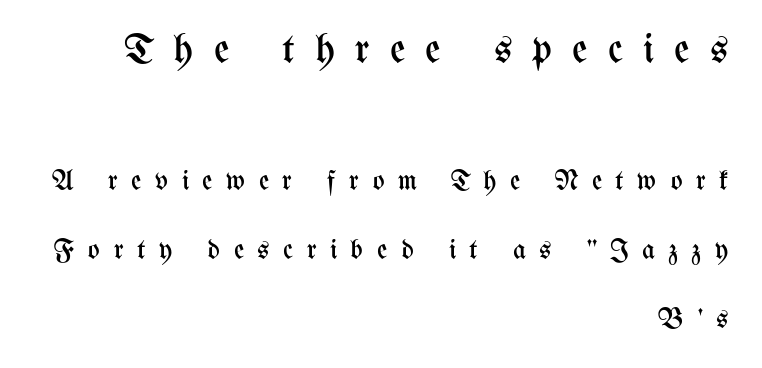
The image shows 42 px regular-weight, condensed type, upright; set right-aligned, loose line spacing (2.46x), unusually wide letter spacing (+0.48 em), not underlined; the first (top) block is 1.5x larger; medium stroke contrast and a medium x-height.
